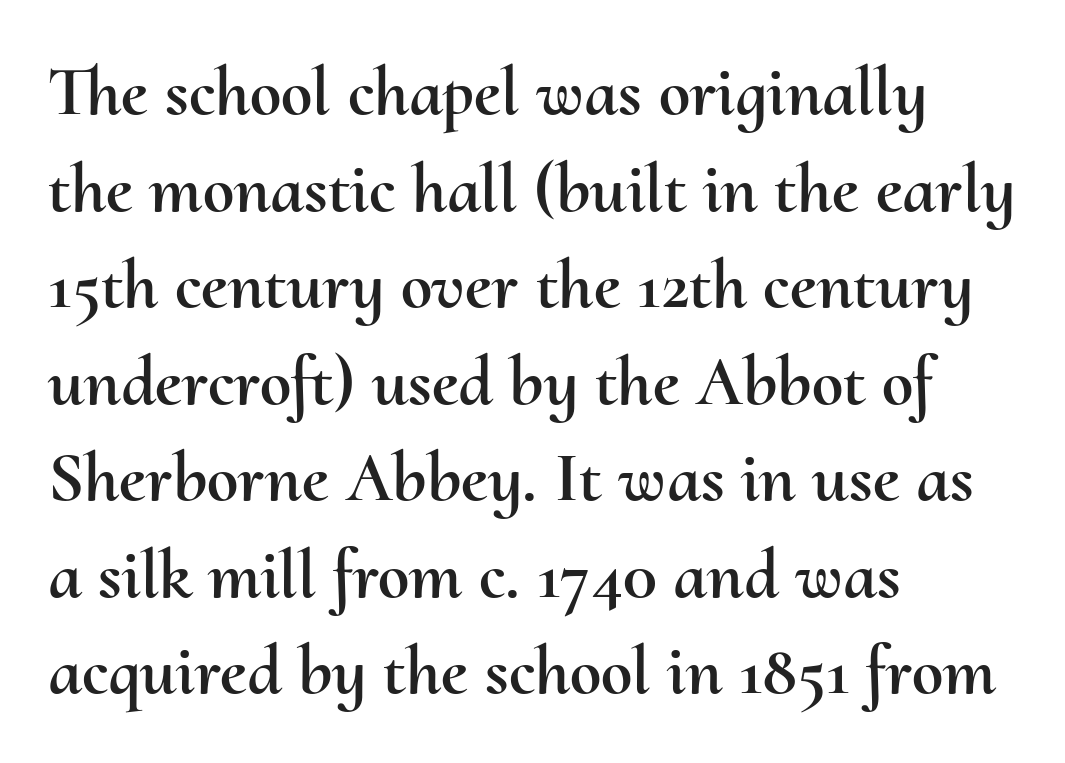
{"italic": "no", "width": "normal", "stroke_contrast": "medium", "x_height": "small", "monospaced": "no", "underline": "no", "align": "left", "line_spacing": "normal", "line_spacing_ratio": 1.36, "letter_spacing": "normal", "letter_spacing_em": 0.0, "glyph_px": 71}
